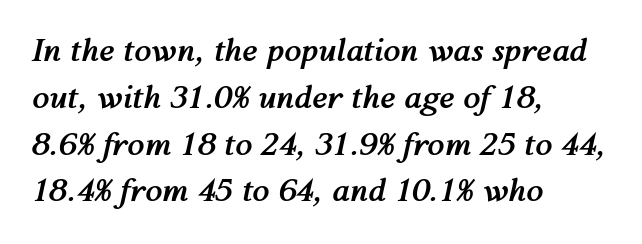
Q: Is the text bold? A: Yes.
Q: Is the text italic (slanted)? A: Yes, it leans right by about 12 degrees.
Q: Is the text underlined? A: No.
Q: How is the paragraph aligned? A: Left-aligned.
Q: Is the spacing between letters normal or unusually wide? A: Normal.
Q: Is the spacing between lines tight, normal or loose? A: Normal.
Q: Width (condensed, normal, or wide)? A: Normal.
Q: Stroke contrast? A: Medium.
Q: x-height? A: Medium.
Q: Monospaced? A: No.
